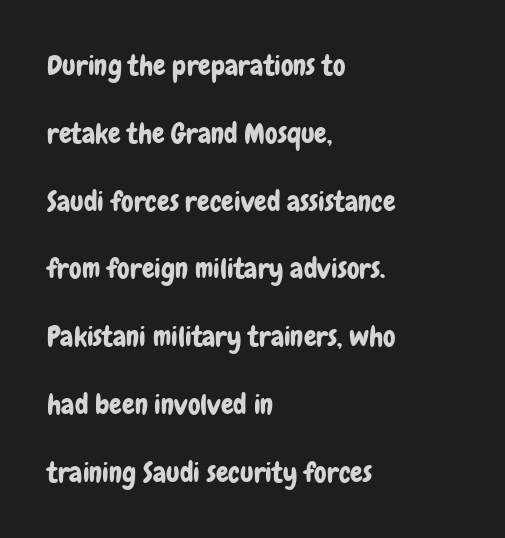
Q: Is the text italic (slanted)? A: No, it is upright.
Q: Is the typeface a serif or a sans-serif typeface? A: Sans-serif.
Q: Is the text underlined? A: No.
Q: How is the paragraph aligned? A: Left-aligned.
Q: Is the spacing between letters normal or unusually wide? A: Normal.
Q: Is the spacing between lines tight, normal or loose? A: Loose.
Q: Width (condensed, normal, or wide)? A: Condensed.
Q: Stroke contrast? A: Low.
Q: x-height? A: Medium.
Q: Monospaced? A: No.
